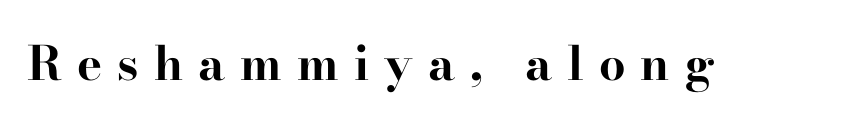
Q: Is the text bold? A: Yes.
Q: Is the text italic (slanted)? A: No, it is upright.
Q: Is the typeface a serif or a sans-serif typeface? A: Serif.
Q: Is the text underlined? A: No.
Q: Is the spacing between letters normal or unusually wide? A: Unusually wide.
Q: Width (condensed, normal, or wide)? A: Wide.
Q: Stroke contrast? A: High.
Q: x-height? A: Small.
Q: Monospaced? A: No.
